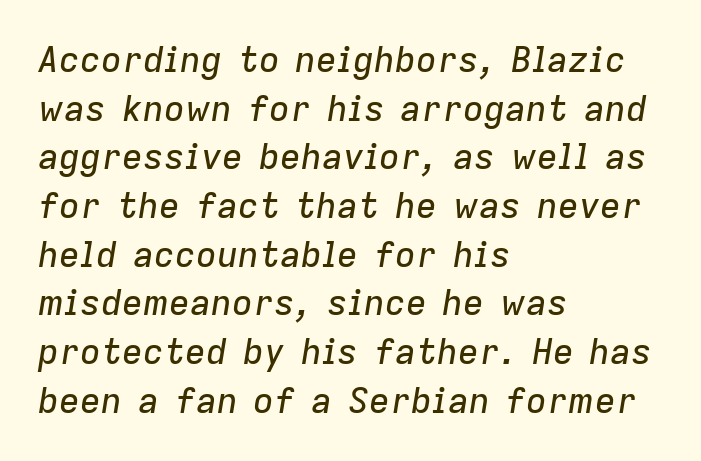
The image shows 35 px text type, italic (leaning right); set left-aligned, normal line spacing (1.39x), normal letter spacing, not underlined; low stroke contrast and a medium x-height.
